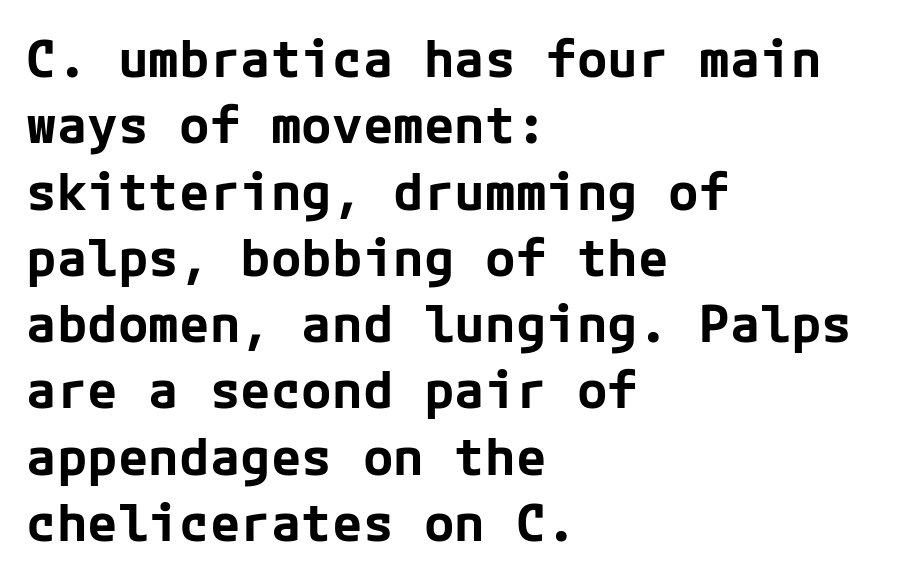
A typesetter would call this zero additional tracking. The characters look thick and weighty, a clear bold. Lines of text with bare space underneath. The lines in this sample share a left origin and differ only in where they stop. Do the letters lean? They stand straight. Normally led — the rows are evenly, conventionally spaced.
